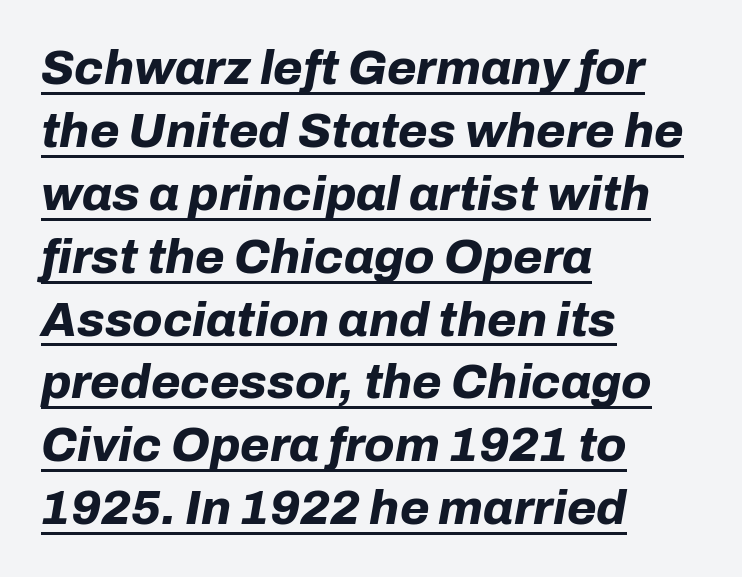
The image shows 48 px bold type, italic (leaning right); set left-aligned, normal line spacing (1.31x), normal letter spacing, underlined; low stroke contrast and a medium x-height.
